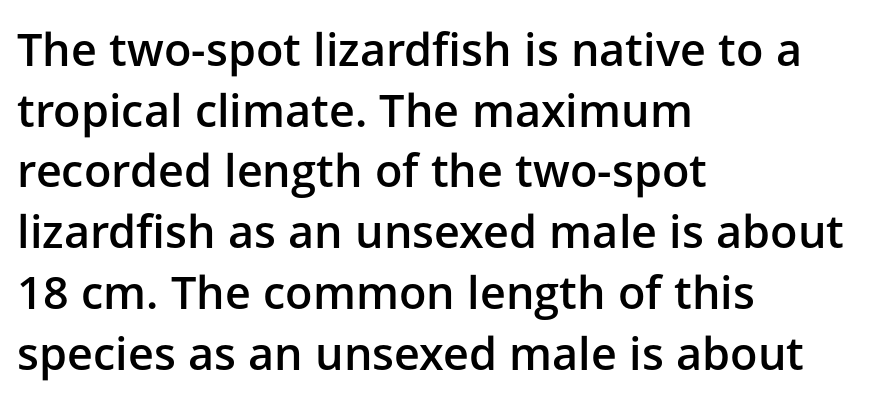
The image shows 45 px semibold sans-serif type, upright; set left-aligned, normal line spacing (1.35x), normal letter spacing, not underlined; low stroke contrast and a medium x-height.
